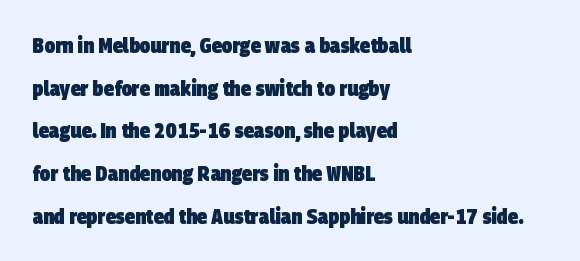
{"bold": "yes", "underline": "no", "align": "left", "line_spacing": "loose", "line_spacing_ratio": 2.03, "letter_spacing": "normal", "letter_spacing_em": 0.0, "glyph_px": 21}
